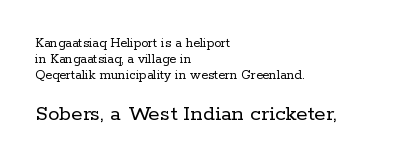
Heaviness? Minimal to ordinary, like unemphasized prose. Ascenders rise straight up at ninety degrees. The composition opens small and finishes big. The rendering anchors every line to the left-hand side. Line spacing here is tight. Unmarked baselines from the first word to the last.
